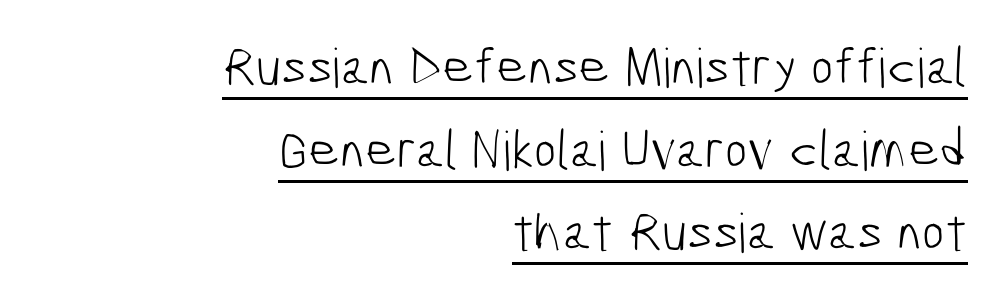
Proportional: the letters do not fall into vertical columns. Quick note: underline on. In terms of leading, this rendering sits right in the middle. The weight tops out at a normal text grade.
